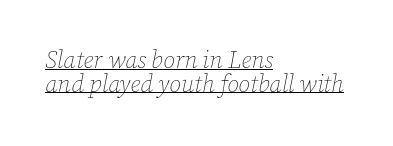
The image shows 24 px text type, italic (leaning right); set left-aligned, tight line spacing (0.98x), normal letter spacing, underlined.
